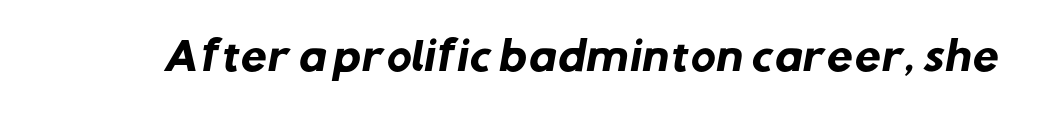
{"serif": "no", "bold": "yes", "weight": "heavy", "width": "normal", "stroke_contrast": "low", "x_height": "medium", "monospaced": "no", "underline": "no", "letter_spacing": "normal", "letter_spacing_em": 0.0, "glyph_px": 38}
